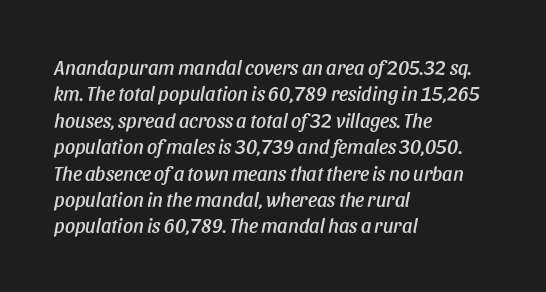
The specimen reads as italic at a glance. The type is set solid horizontally, with unmodified tracking. Underlining? Definitely not there. The text block is weighted toward the left margin, trailing off unevenly rightward.
